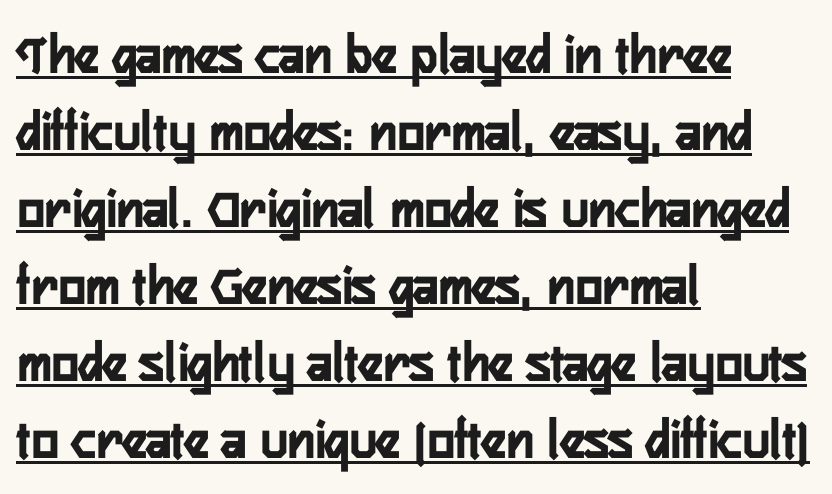
The rendering uses a moderate line-height, typical for paragraphs. The lettering holds an erect, upright posture throughout. A sans-serif font was chosen for this passage. Emphasis is given by a line drawn under the lettering.
